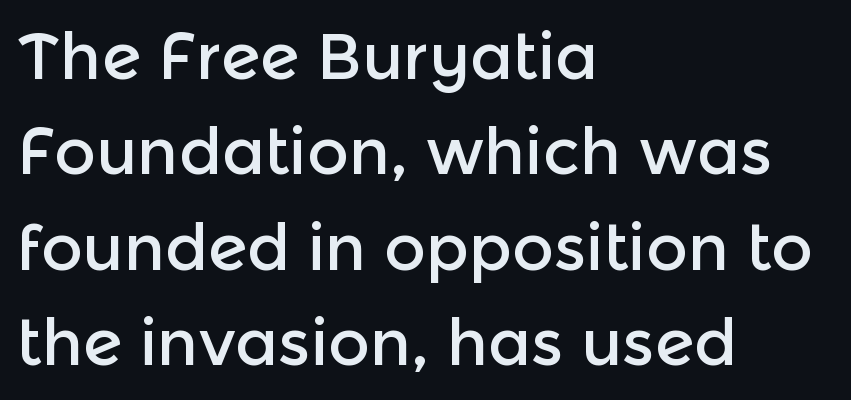
The image shows 64 px sans-serif type, upright; set left-aligned, normal line spacing (1.49x), normal letter spacing, not underlined; a medium x-height.
